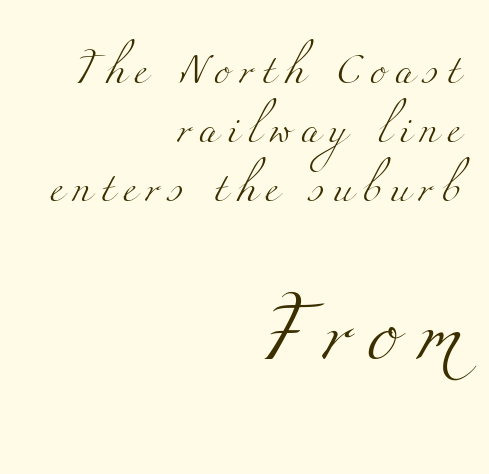
The image shows 60 px light, wide type; set right-aligned, loose line spacing (1.97x), unusually wide letter spacing (+0.3 em), not underlined; the second (bottom) block is 2.0x larger; medium stroke contrast and a small x-height.
